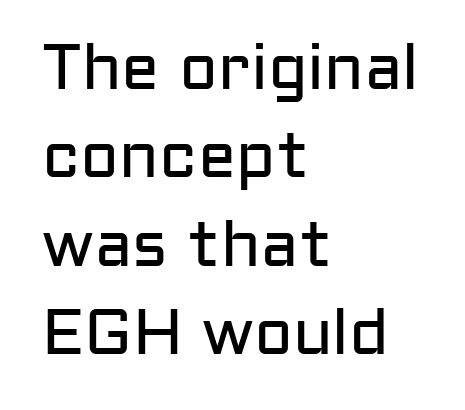
{"serif": "no", "italic": "no", "bold": "no", "weight": "regular", "width": "normal", "stroke_contrast": "low", "x_height": "medium", "monospaced": "no", "underline": "no", "align": "left", "line_spacing": "normal", "line_spacing_ratio": 1.38, "letter_spacing": "normal", "letter_spacing_em": 0.0, "glyph_px": 64}
